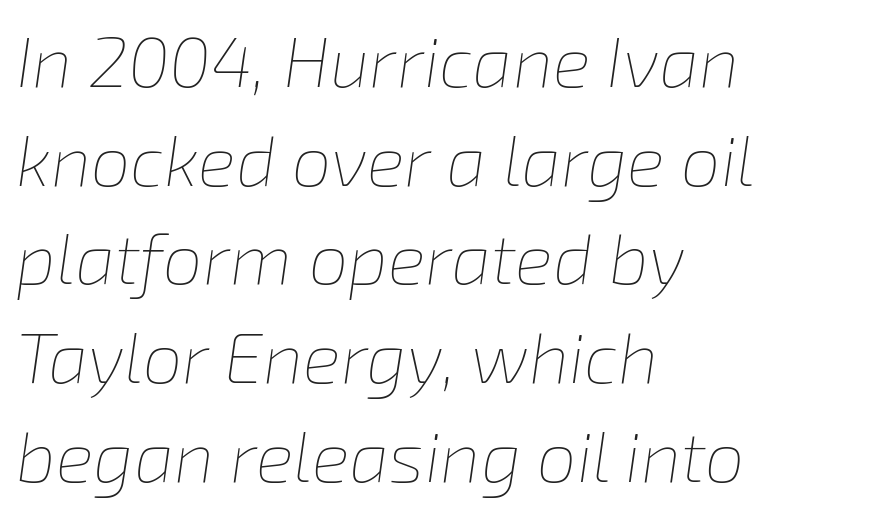
The image shows 71 px thin type, italic (leaning right); set left-aligned, normal line spacing (1.39x), normal letter spacing, not underlined; low stroke contrast and a medium x-height.
